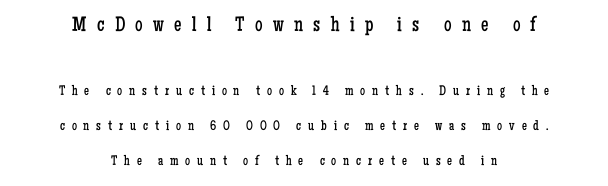
The image shows 21 px text type, upright; set centered, loose line spacing (2.49x), unusually wide letter spacing (+0.49 em), not underlined; the first (top) block is 1.5x larger.
